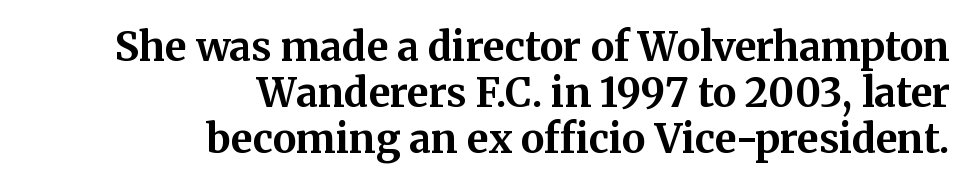
The image shows 40 px bold serif type, upright; set right-aligned, tight line spacing (1.15x), normal letter spacing, not underlined; medium stroke contrast and a medium x-height.
